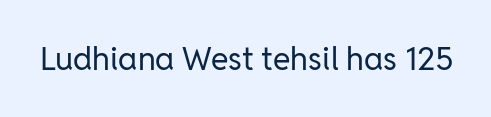
Q: Is the text bold? A: No.
Q: Is the text italic (slanted)? A: No, it is upright.
Q: Is the typeface a serif or a sans-serif typeface? A: Sans-serif.
Q: Is the text underlined? A: No.
Q: Is the spacing between letters normal or unusually wide? A: Normal.
Q: Width (condensed, normal, or wide)? A: Normal.
Q: Stroke contrast? A: Low.
Q: x-height? A: Medium.
Q: Monospaced? A: No.
